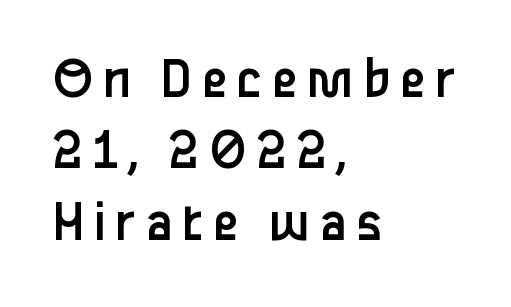
Q: Is the text bold? A: No.
Q: Is the text italic (slanted)? A: No, it is upright.
Q: Is the typeface a serif or a sans-serif typeface? A: Sans-serif.
Q: Is the text underlined? A: No.
Q: How is the paragraph aligned? A: Left-aligned.
Q: Width (condensed, normal, or wide)? A: Normal.
Q: Stroke contrast? A: Low.
Q: x-height? A: Medium.
Q: Monospaced? A: No.
